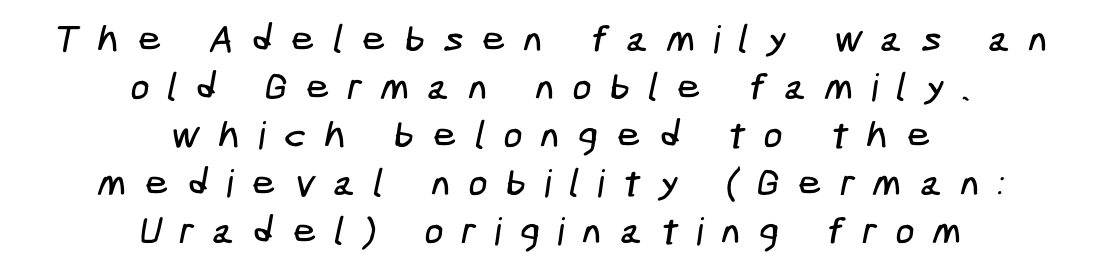
The letters are spread apart with noticeably loose tracking. If you folded the block vertically in half, each line would mirror itself in length. Just letters on the line, the space beneath them empty. Are there feet on the stems? There aren't — it's a sans. Evenly set lines give the paragraph a standard silhouette.
